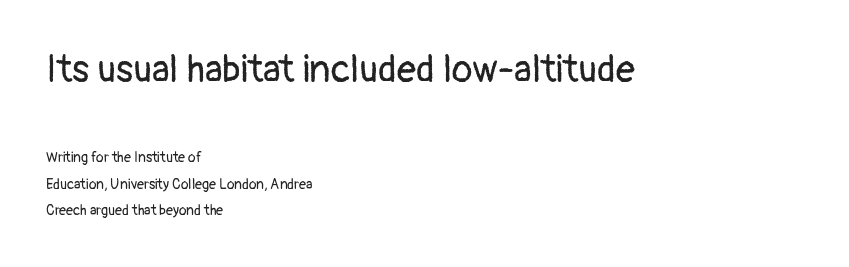
Q: Is the text bold? A: No.
Q: Is the text italic (slanted)? A: No, it is upright.
Q: Is the typeface a serif or a sans-serif typeface? A: Sans-serif.
Q: Is the text underlined? A: No.
Q: How is the paragraph aligned? A: Left-aligned.
Q: Is the spacing between letters normal or unusually wide? A: Normal.
Q: Which block of text is set in a larger size, the first (top) or the second (bottom)? A: The first (top) one.
Q: Width (condensed, normal, or wide)? A: Normal.
Q: Stroke contrast? A: Low.
Q: x-height? A: Medium.
Q: Monospaced? A: No.
